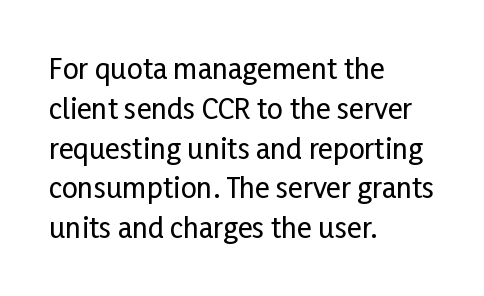
The image shows 28 px condensed sans-serif type, upright; set left-aligned, normal line spacing (1.42x), normal letter spacing, not underlined; low stroke contrast and a medium x-height.
